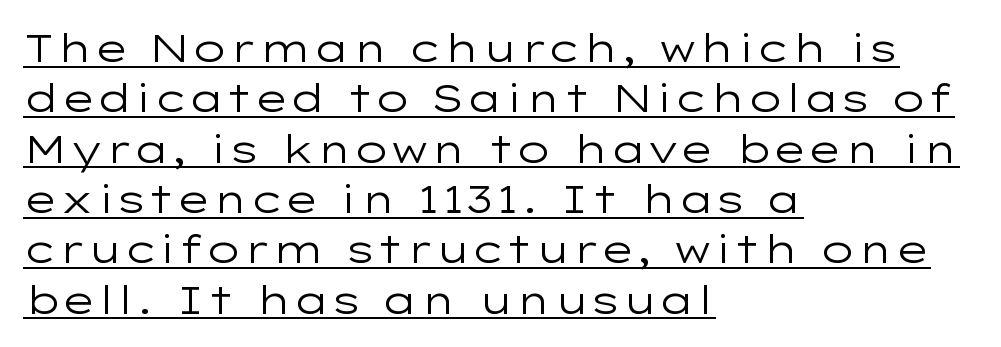
{"serif": "no", "italic": "no", "bold": "no", "weight": "regular", "width": "wide", "stroke_contrast": "low", "x_height": "medium", "monospaced": "no", "underline": "yes", "align": "left", "line_spacing": "normal", "line_spacing_ratio": 1.29, "letter_spacing": "normal", "letter_spacing_em": 0.0, "glyph_px": 39}
